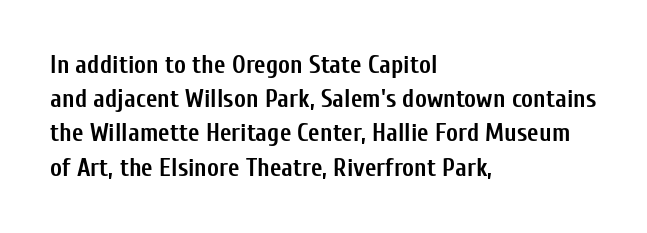
The lines in this sample share a left origin and differ only in where they stop. Summary of vertical rhythm: regular, with standard interline spacing. Italic: no, the glyphs are upright roman. The letterforms sit shoulder to shoulder at normal distance. Set as a true bold cut, around the 700 mark. The baseline area is clear.
